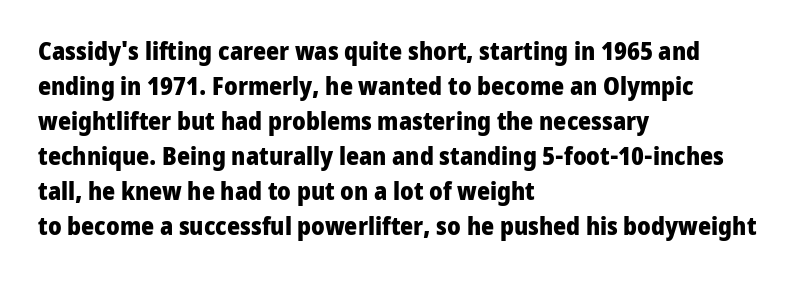
Nope, not italic — everything's standing straight. Regular leading. Teacher's note: observe the even left margin — that is flush-left alignment. The space beneath each line is pristine and unruled. Glyph-to-glyph distance matches everyday printed text.
